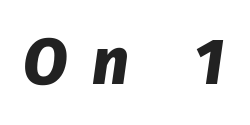
The image shows 65 px heavy type, italic (leaning right); set unusually wide letter spacing (+0.39 em), not underlined; low stroke contrast and a medium x-height.
